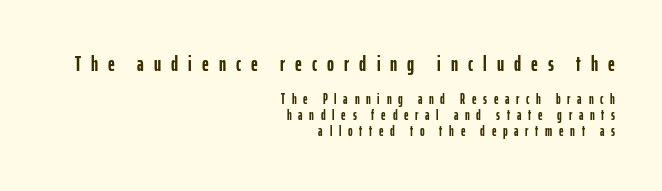
{"italic": "no", "bold": "yes", "underline": "no", "align": "right", "line_spacing": "tight", "line_spacing_ratio": 1.15, "letter_spacing": "wide", "letter_spacing_em": 0.48, "larger_block": "first", "size_ratio": 1.5, "glyph_px": 21}
